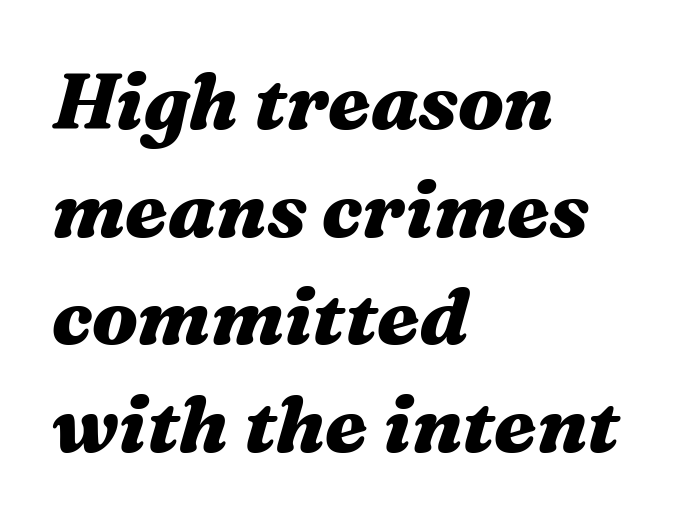
Alignment: flush left. Lines of text with bare space underneath. Each new line begins a customary step beneath the previous one. Honestly, the letter spacing is just normal — you wouldn't notice it. The letters advance in unequal steps, a hallmark of proportional type. The typography opts for an oblique posture over an upright one.
